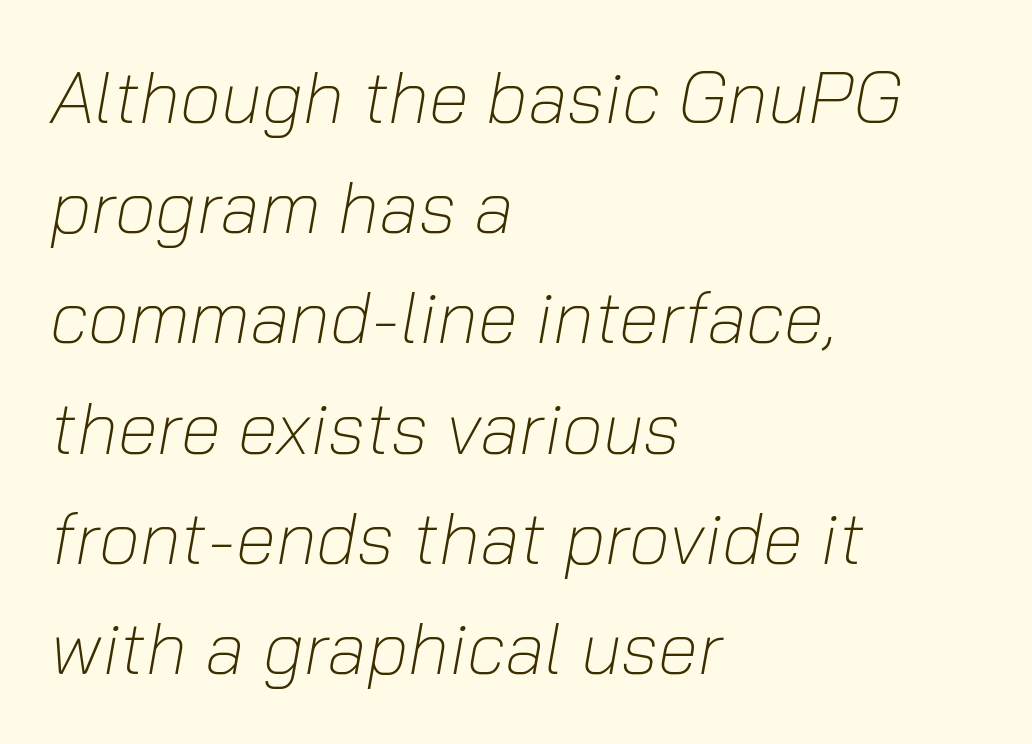
{"italic": "yes", "lean": "right", "slant_degrees": 10, "bold": "no", "weight": "light", "width": "normal", "stroke_contrast": "low", "x_height": "medium", "monospaced": "no", "underline": "no", "align": "left", "line_spacing": "normal", "line_spacing_ratio": 1.51, "letter_spacing": "normal", "letter_spacing_em": 0.0, "glyph_px": 73}
